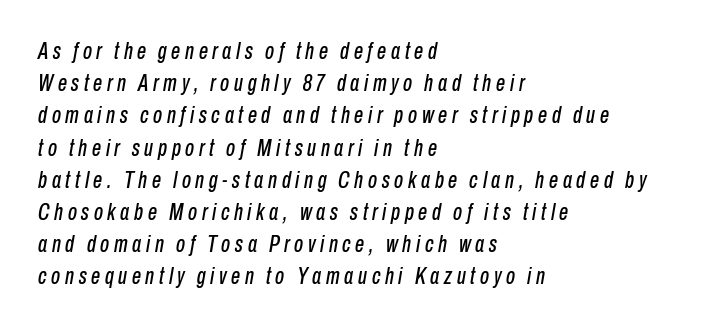
{"italic": "yes", "lean": "right", "slant_degrees": 10, "underline": "no", "align": "left", "line_spacing": "normal", "line_spacing_ratio": 1.4, "letter_spacing": "wide", "letter_spacing_em": 0.2, "glyph_px": 23}
